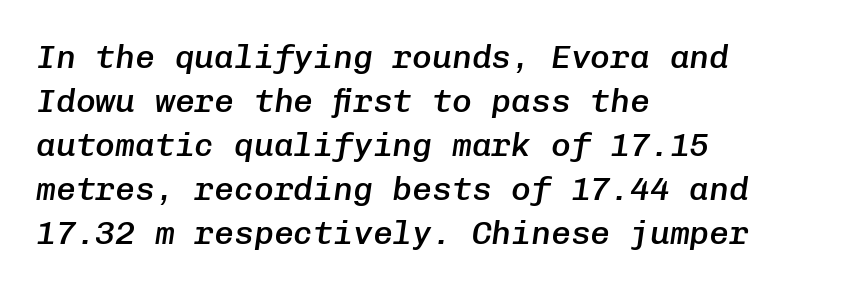
{"italic": "yes", "lean": "right", "slant_degrees": 8, "bold": "semi", "weight": "semibold", "width": "normal", "stroke_contrast": "low", "x_height": "medium", "monospaced": "yes", "underline": "no", "align": "left", "line_spacing": "normal", "line_spacing_ratio": 1.33, "letter_spacing": "normal", "letter_spacing_em": 0.0, "glyph_px": 33}
